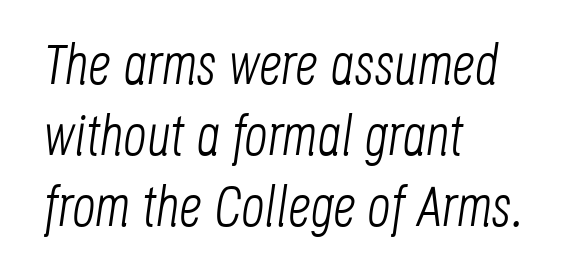
The image shows 57 px light, condensed type, italic (leaning right); set left-aligned, normal line spacing (1.25x), normal letter spacing, not underlined; low stroke contrast and a large x-height.
